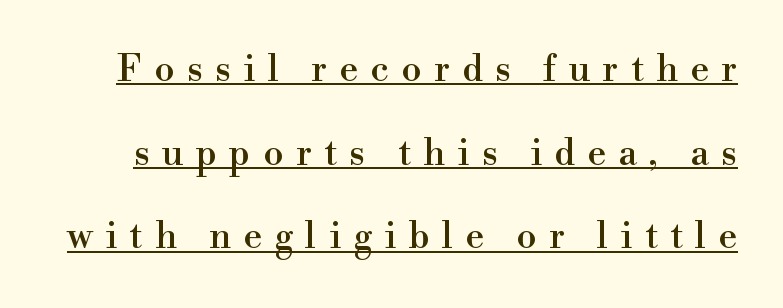
The image shows 37 px serif type, upright; set loose line spacing (2.26x), unusually wide letter spacing (+0.33 em), underlined; a small x-height.
